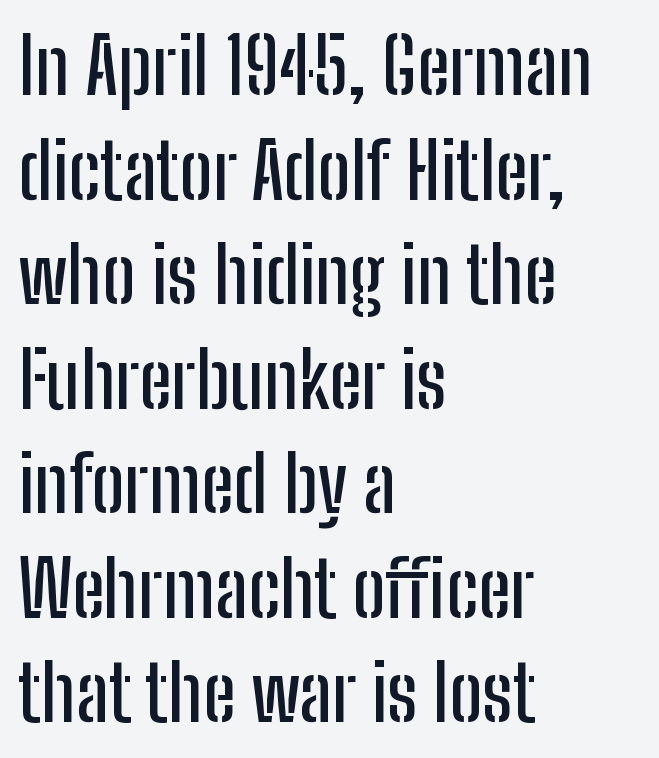
Q: Is the text italic (slanted)? A: No, it is upright.
Q: Is the typeface a serif or a sans-serif typeface? A: Sans-serif.
Q: Is the text underlined? A: No.
Q: How is the paragraph aligned? A: Left-aligned.
Q: Is the spacing between letters normal or unusually wide? A: Normal.
Q: Is the spacing between lines tight, normal or loose? A: Normal.
Q: Width (condensed, normal, or wide)? A: Condensed.
Q: Stroke contrast? A: Low.
Q: x-height? A: Medium.
Q: Monospaced? A: No.
